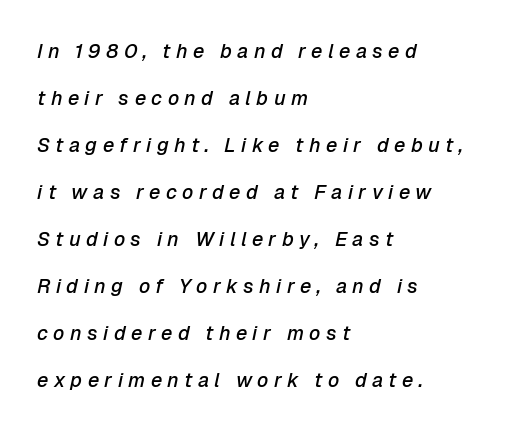
Q: Is the text bold? A: Semi-bold.
Q: Is the text italic (slanted)? A: Yes, it leans right by about 12 degrees.
Q: Is the text underlined? A: No.
Q: How is the paragraph aligned? A: Left-aligned.
Q: Is the spacing between letters normal or unusually wide? A: Unusually wide.
Q: Is the spacing between lines tight, normal or loose? A: Loose.
